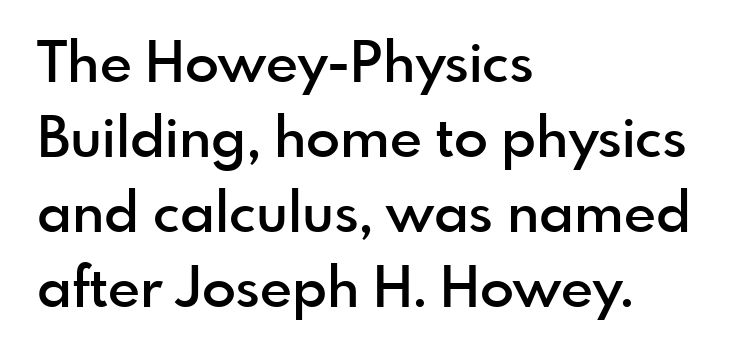
{"serif": "no", "italic": "no", "bold": "semi", "weight": "semibold", "width": "normal", "x_height": "small", "monospaced": "no", "underline": "no", "align": "left", "line_spacing": "normal", "line_spacing_ratio": 1.34, "letter_spacing": "normal", "letter_spacing_em": 0.0, "glyph_px": 56}
